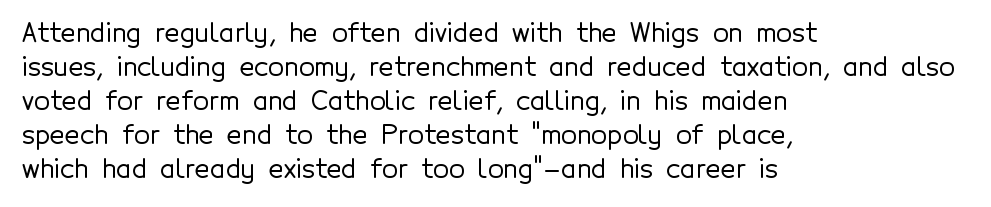
The image shows 26 px text type, upright; set left-aligned, normal line spacing (1.31x), normal letter spacing, not underlined.
